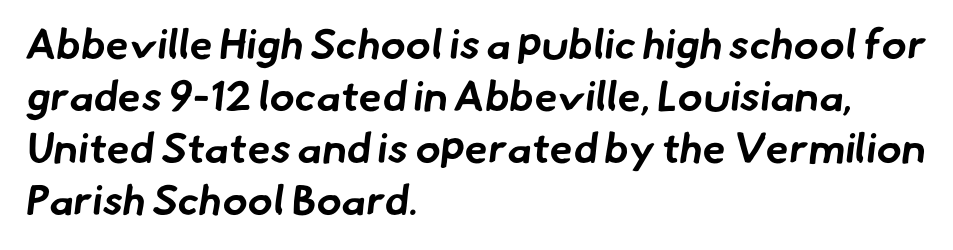
Q: Is the text bold? A: Yes.
Q: Is the typeface a serif or a sans-serif typeface? A: Sans-serif.
Q: Is the text underlined? A: No.
Q: How is the paragraph aligned? A: Left-aligned.
Q: Is the spacing between letters normal or unusually wide? A: Normal.
Q: Width (condensed, normal, or wide)? A: Normal.
Q: Stroke contrast? A: Low.
Q: x-height? A: Small.
Q: Monospaced? A: No.
